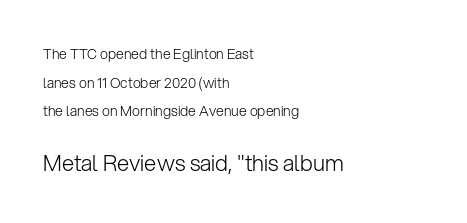
Of the two passages, the one underneath uses the larger point size. Which margin do the lines hug? The left one — the right edge is uneven. The passage shown has conventional tracking throughout. Posture: straight, roman, zero tilt.
